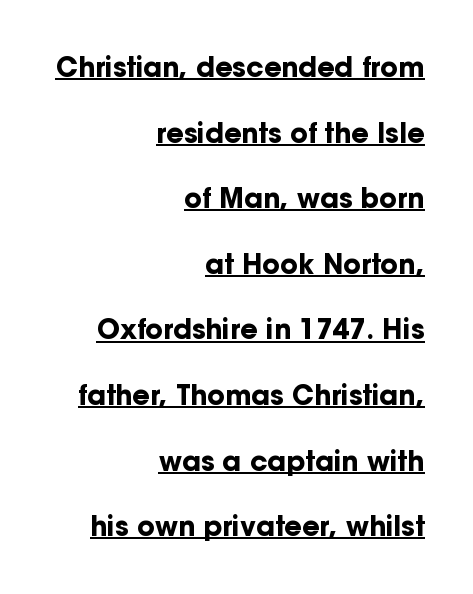
{"italic": "no", "bold": "yes", "underline": "yes", "align": "right", "line_spacing": "loose", "line_spacing_ratio": 2.43, "letter_spacing": "normal", "letter_spacing_em": 0.0, "glyph_px": 27}
